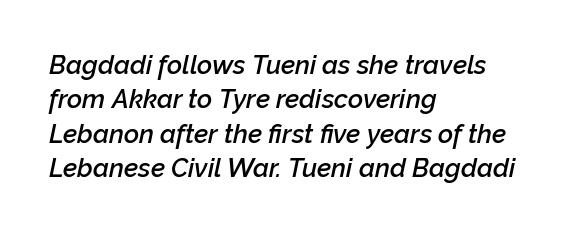
{"italic": "yes", "lean": "right", "slant_degrees": 12, "bold": "semi", "underline": "no", "align": "left", "line_spacing": "normal", "line_spacing_ratio": 1.32, "letter_spacing": "normal", "letter_spacing_em": 0.0, "glyph_px": 26}
